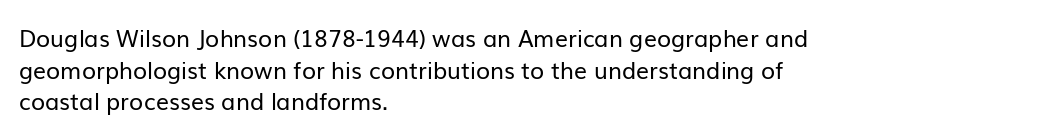
{"italic": "no", "bold": "no", "underline": "no", "align": "left", "line_spacing": "normal", "line_spacing_ratio": 1.37, "letter_spacing": "normal", "letter_spacing_em": 0.0, "glyph_px": 23}
